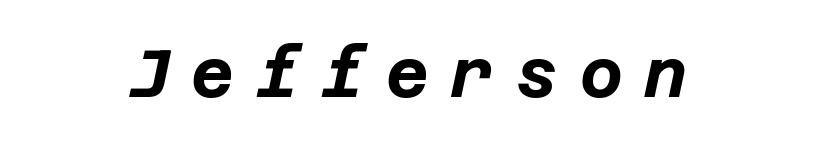
Quick note: underline off. Does the weight exceed regular? Yes, all the way to bold. The type is letterspaced generously, with wide tracking. Yep, that's italic — everything's leaning.
